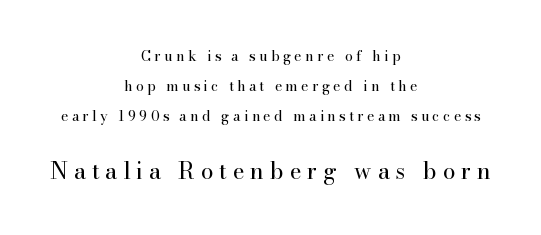
Each word looks stretched out because of the extra space between its letters. This reads as an unemphasized weight, regular at the heaviest. The rendering positions every line midway between the sides. Nobody drew a line under any word here. Compare the two chunks: the lower has the greater cap height.
